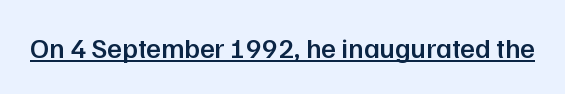
Q: Is the text bold? A: Semi-bold.
Q: Is the text italic (slanted)? A: No, it is upright.
Q: Is the typeface a serif or a sans-serif typeface? A: Sans-serif.
Q: Is the text underlined? A: Yes.
Q: Is the spacing between letters normal or unusually wide? A: Normal.
Q: Width (condensed, normal, or wide)? A: Normal.
Q: Stroke contrast? A: Low.
Q: x-height? A: Medium.
Q: Monospaced? A: No.
